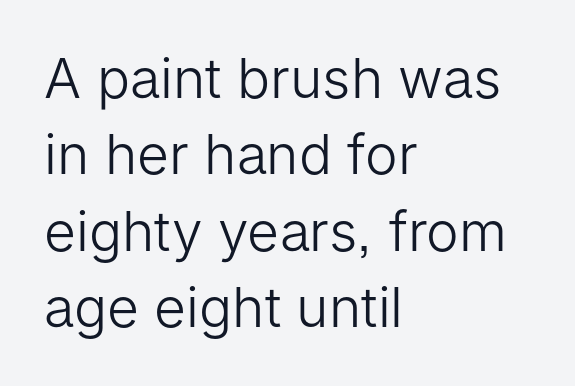
The image shows 55 px light sans-serif type, upright; set left-aligned, normal line spacing (1.39x), normal letter spacing, not underlined; low stroke contrast and a medium x-height.
